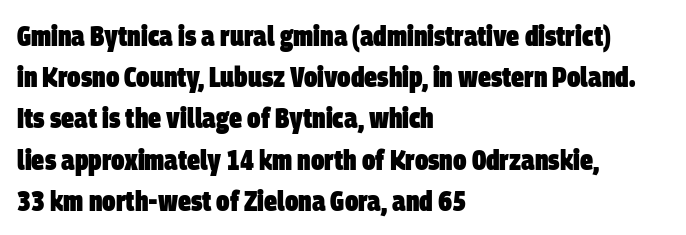
{"serif": "no", "bold": "yes", "weight": "heavy", "width": "condensed", "stroke_contrast": "low", "x_height": "large", "monospaced": "no", "underline": "no", "align": "left", "line_spacing": "normal", "line_spacing_ratio": 1.42, "letter_spacing": "normal", "letter_spacing_em": 0.0, "glyph_px": 29}
